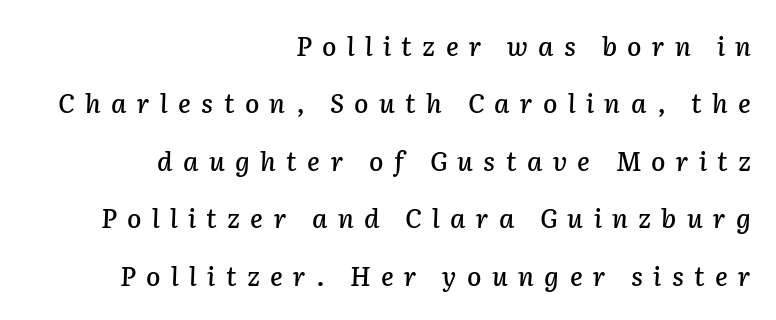
The image shows 26 px text type, italic (leaning right); set right-aligned, loose line spacing (2.21x), unusually wide letter spacing (+0.4 em), not underlined.
